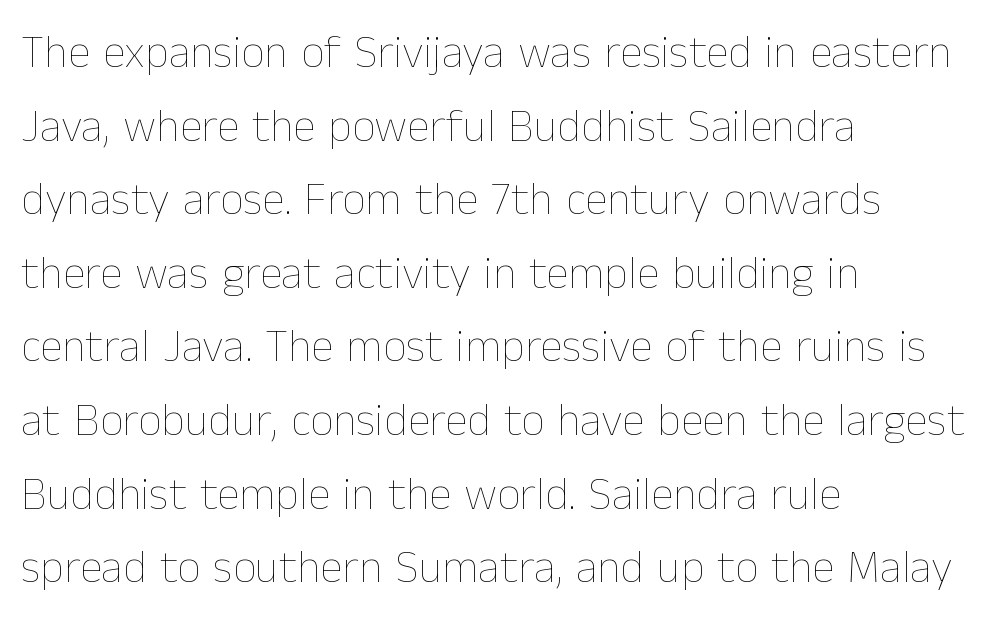
Q: Is the text bold? A: No.
Q: Is the text italic (slanted)? A: No, it is upright.
Q: Is the text underlined? A: No.
Q: How is the paragraph aligned? A: Left-aligned.
Q: Is the spacing between letters normal or unusually wide? A: Normal.
Q: Is the spacing between lines tight, normal or loose? A: Normal.
Q: Width (condensed, normal, or wide)? A: Normal.
Q: Stroke contrast? A: Low.
Q: x-height? A: Medium.
Q: Monospaced? A: No.
